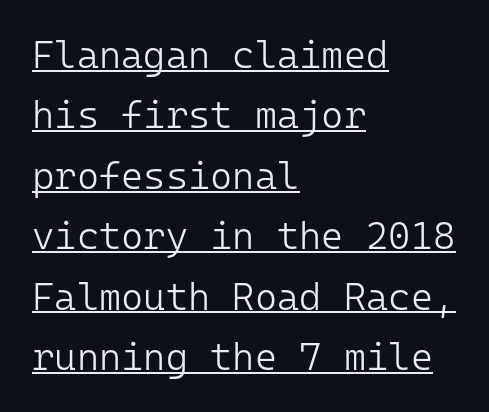
Nope, not italic — everything's standing straight. Spacing verdict: monospaced, one width for all characters. Look at the bottom of the vertical strokes: they stop flat, with no serifs. Vertical stems look standard width or narrower in stroke. Leftover space on each line is placed entirely after the last word.
